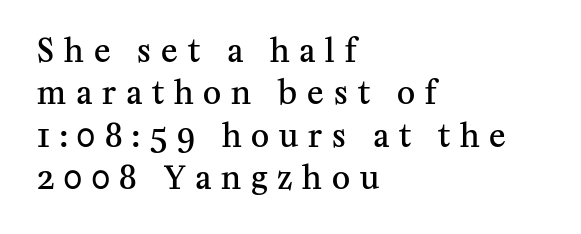
Q: Is the text bold? A: Semi-bold.
Q: Is the text italic (slanted)? A: No, it is upright.
Q: Is the typeface a serif or a sans-serif typeface? A: Serif.
Q: Is the text underlined? A: No.
Q: How is the paragraph aligned? A: Left-aligned.
Q: Is the spacing between letters normal or unusually wide? A: Unusually wide.
Q: Is the spacing between lines tight, normal or loose? A: Normal.
Q: Width (condensed, normal, or wide)? A: Normal.
Q: Stroke contrast? A: Medium.
Q: x-height? A: Medium.
Q: Monospaced? A: No.
